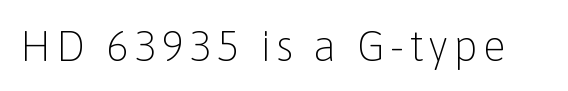
Q: Is the text bold? A: No.
Q: Is the text italic (slanted)? A: No, it is upright.
Q: Is the typeface a serif or a sans-serif typeface? A: Sans-serif.
Q: Is the text underlined? A: No.
Q: Width (condensed, normal, or wide)? A: Normal.
Q: Stroke contrast? A: Low.
Q: x-height? A: Medium.
Q: Monospaced? A: No.
